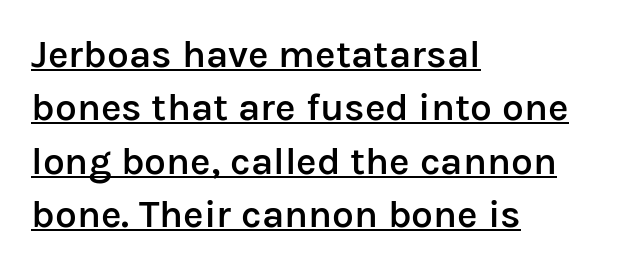
The image shows 39 px semibold sans-serif type, upright; set left-aligned, normal line spacing (1.37x), normal letter spacing, underlined; low stroke contrast and a medium x-height.
